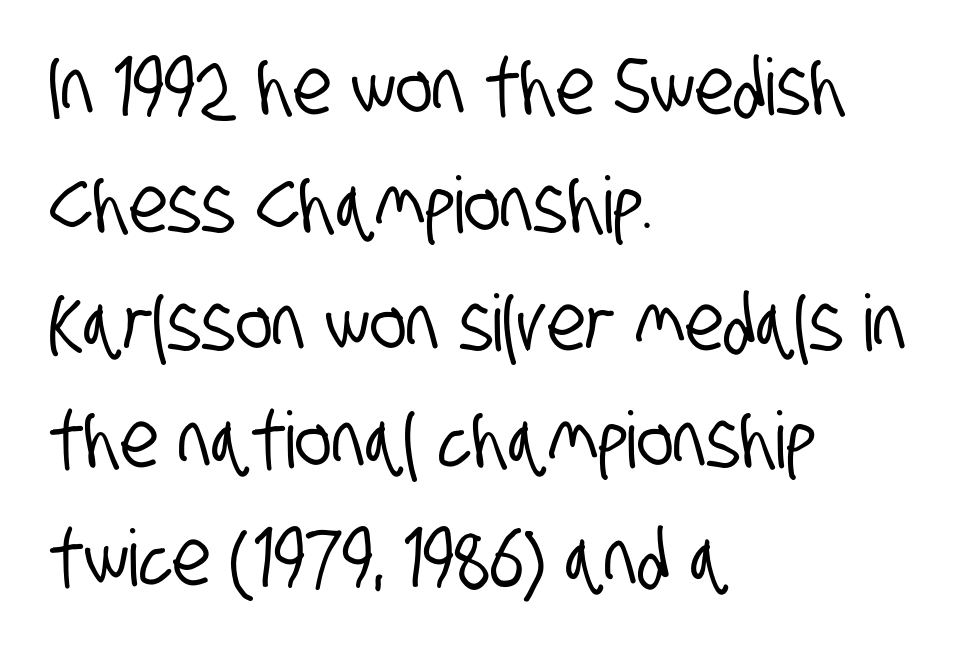
Q: Is the typeface a serif or a sans-serif typeface? A: Sans-serif.
Q: Is the text underlined? A: No.
Q: How is the paragraph aligned? A: Left-aligned.
Q: Is the spacing between letters normal or unusually wide? A: Normal.
Q: Is the spacing between lines tight, normal or loose? A: Normal.
Q: Width (condensed, normal, or wide)? A: Condensed.
Q: Stroke contrast? A: Low.
Q: x-height? A: Large.
Q: Monospaced? A: No.
